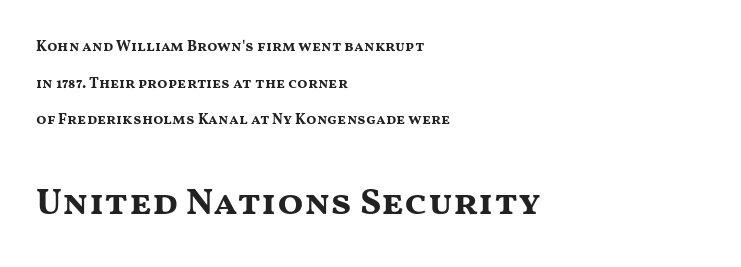
The image shows 38 px bold, wide sans-serif type, upright; set left-aligned, loose line spacing (2.45x), normal letter spacing, not underlined; the second (bottom) block is 2.53x larger; medium stroke contrast and a medium x-height.
